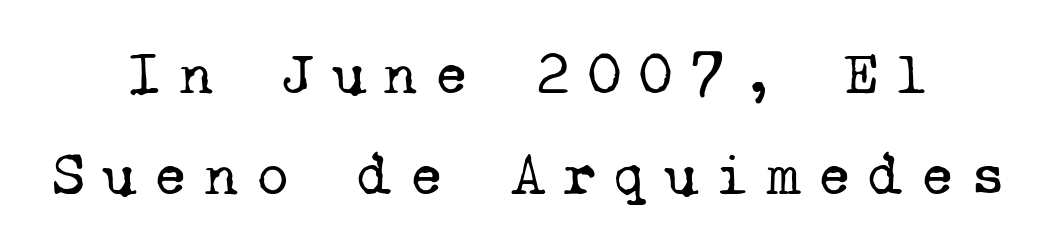
The cut favours lightness, reaching ordinary text weight at its darkest. Little horizontal feet cap the strokes, marking this as serif type. Think of a typewriter: that constant character pitch is what you see here. Spacing between characters has been opened up far beyond the box default. Check under the words: just untouched page.
